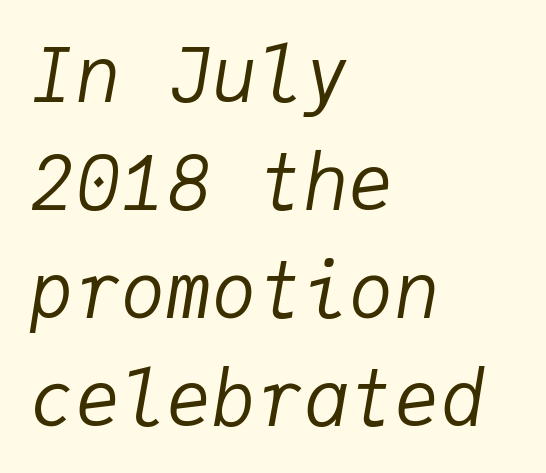
{"italic": "yes", "lean": "right", "slant_degrees": 9, "bold": "no", "weight": "regular", "width": "normal", "stroke_contrast": "low", "x_height": "medium", "monospaced": "yes", "underline": "no", "align": "left", "line_spacing": "normal", "line_spacing_ratio": 1.42, "letter_spacing": "normal", "letter_spacing_em": 0.0, "glyph_px": 76}
